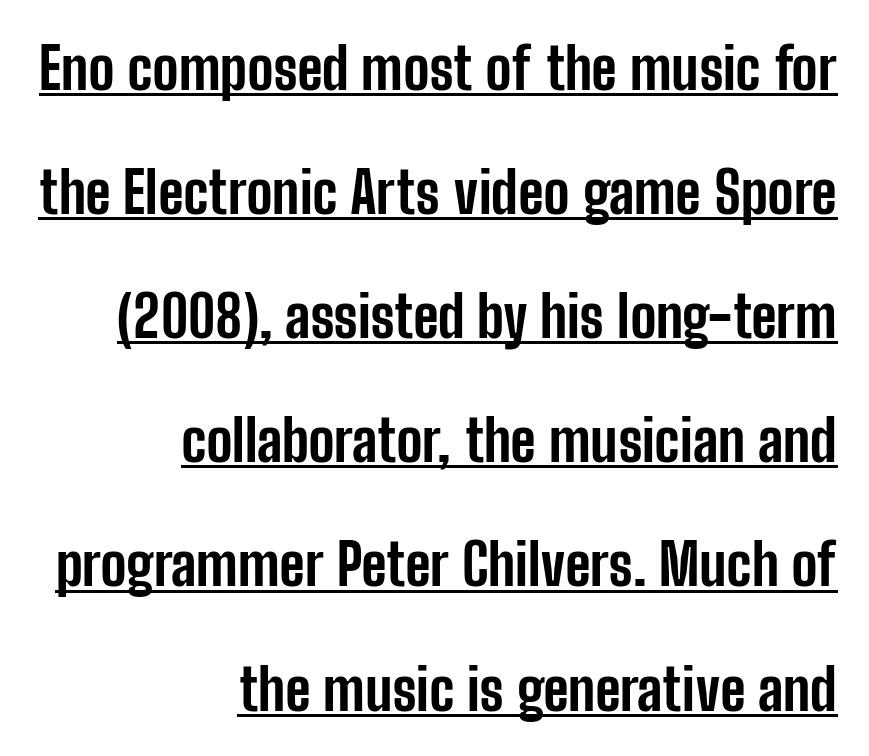
The image shows 58 px bold, condensed sans-serif type, upright; set right-aligned, loose line spacing (2.14x), normal letter spacing, underlined; low stroke contrast and a medium x-height.
